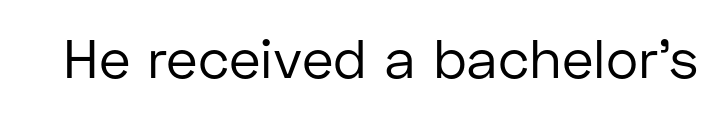
{"serif": "no", "italic": "no", "bold": "no", "weight": "regular", "width": "normal", "stroke_contrast": "low", "x_height": "medium", "monospaced": "no", "underline": "no", "letter_spacing": "normal", "letter_spacing_em": 0.0, "glyph_px": 55}
